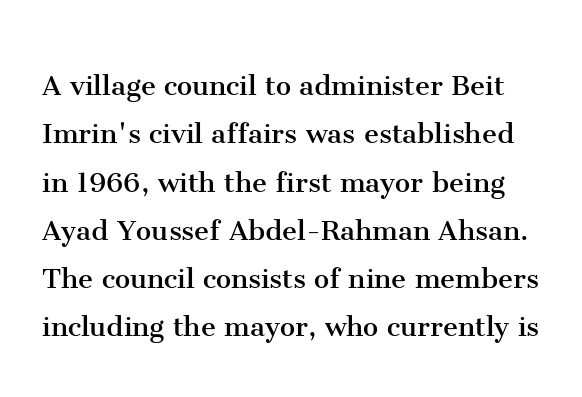
The specimen reads as upright at a glance. Vertical spacing — default. A typesetter would label this face a serif. Beneath every word, the page is bare. Weight class: somewhere from thin through regular. These lines are rendered in a variable-pitch font.
